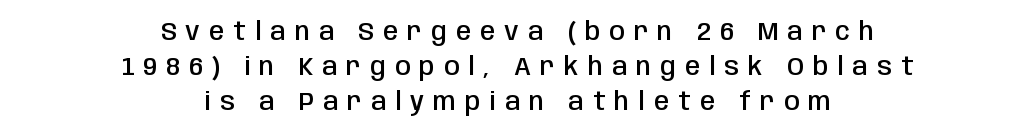
The image shows 25 px text type, upright; set centered, normal line spacing (1.41x), unusually wide letter spacing (+0.36 em), not underlined.
